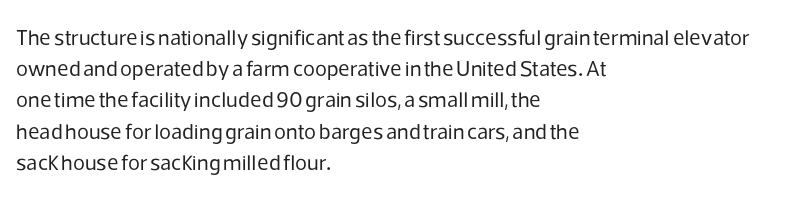
Every row of glyphs begins at an identical x-position on the left. The typesetting does not lean heavy: it is not bold. One glance says typical: line gaps are just what's usual. Underlining? Definitely not there.
